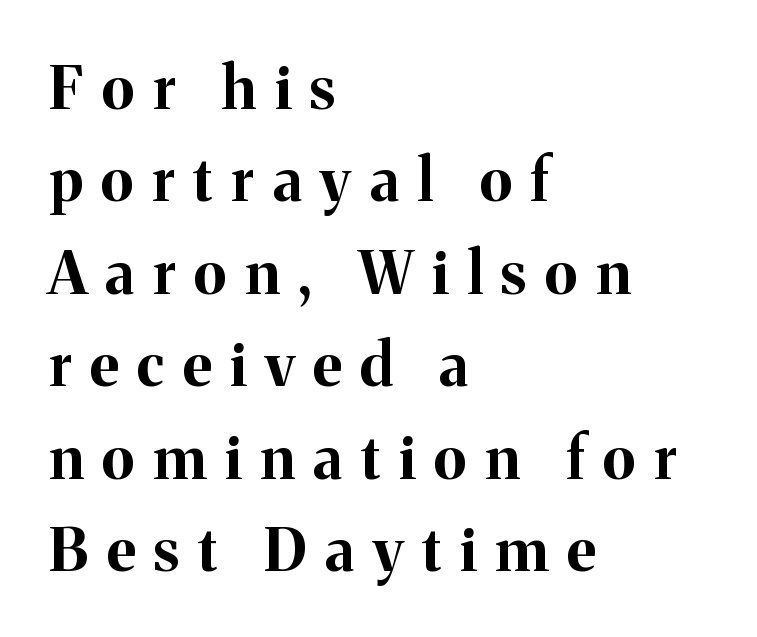
Each letter keeps its own natural width here, so spacing adapts to shape. The passage shown is typeset with a serif family. Type without underlining. Look at the tracking — it's clearly loosened, letters drifting apart. A student would call this left alignment; a typographer would say flush left, rag right. The passage shown is emphatically bold.
